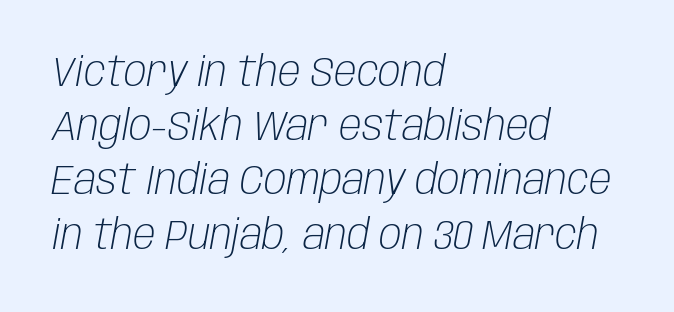
The letters sit at their default tracking, neither squeezed nor spread. The area under the type is left untouched. A typesetter would mark this as italic. Each line starts at the same left margin while the right side varies.
